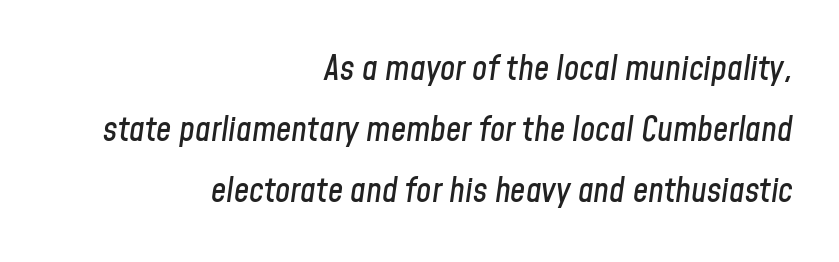
Q: Is the text italic (slanted)? A: Yes, it leans right by about 8 degrees.
Q: Is the text underlined? A: No.
Q: How is the paragraph aligned? A: Right-aligned.
Q: Is the spacing between letters normal or unusually wide? A: Normal.
Q: Width (condensed, normal, or wide)? A: Condensed.
Q: Stroke contrast? A: Low.
Q: x-height? A: Medium.
Q: Monospaced? A: No.
